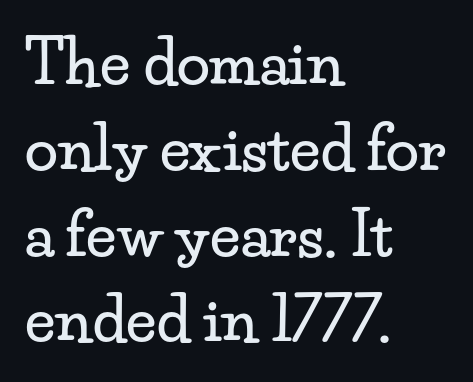
{"serif": "yes", "italic": "no", "width": "wide", "stroke_contrast": "low", "x_height": "small", "monospaced": "no", "underline": "no", "align": "left", "line_spacing": "normal", "line_spacing_ratio": 1.43, "letter_spacing": "normal", "letter_spacing_em": 0.0, "glyph_px": 60}
